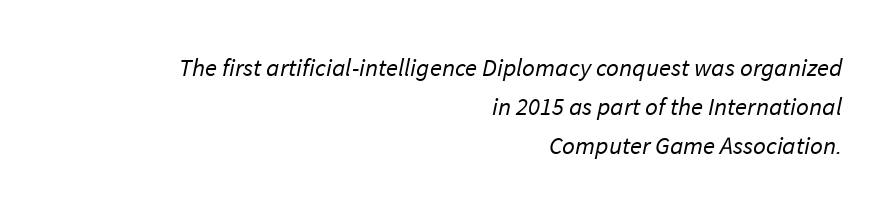
Heaviness? Minimal to ordinary, like unemphasized prose. Reading down the column, the eye jumps a familiar distance to each next line. Does extra space separate the letters? No, they use regular spacing. The strip under each line holds only bare page. Caption: multi-line text, flush right, ragged left.
